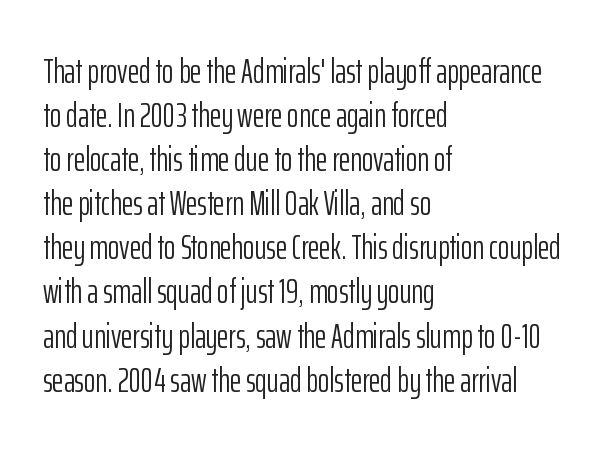
Q: Is the text bold? A: No.
Q: Is the text italic (slanted)? A: No, it is upright.
Q: Is the typeface a serif or a sans-serif typeface? A: Sans-serif.
Q: Is the text underlined? A: No.
Q: How is the paragraph aligned? A: Left-aligned.
Q: Is the spacing between letters normal or unusually wide? A: Normal.
Q: Is the spacing between lines tight, normal or loose? A: Normal.
Q: Width (condensed, normal, or wide)? A: Condensed.
Q: Stroke contrast? A: Low.
Q: x-height? A: Medium.
Q: Monospaced? A: No.
